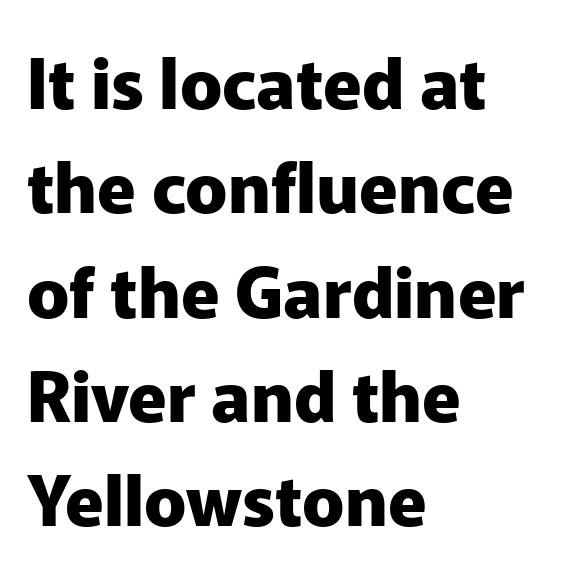
{"serif": "no", "italic": "no", "bold": "yes", "weight": "heavy", "width": "normal", "stroke_contrast": "low", "x_height": "medium", "monospaced": "no", "underline": "no", "align": "left", "line_spacing": "normal", "line_spacing_ratio": 1.49, "letter_spacing": "normal", "letter_spacing_em": 0.0, "glyph_px": 70}
